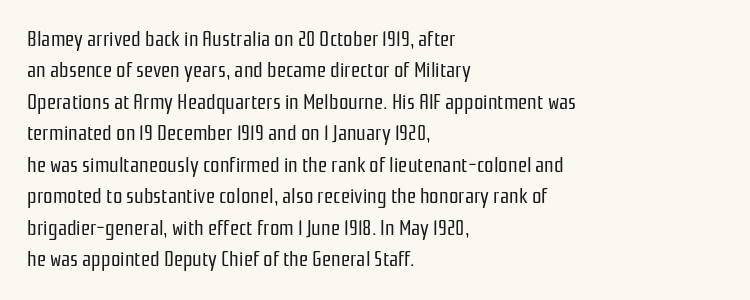
The image shows 21 px text type, upright; set left-aligned, normal line spacing (1.5x), normal letter spacing, not underlined.
